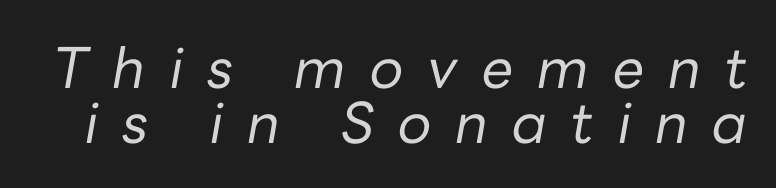
The image shows 56 px regular-weight type, italic (leaning right); set tight line spacing (0.98x), unusually wide letter spacing (+0.43 em), not underlined; low stroke contrast and a medium x-height.
